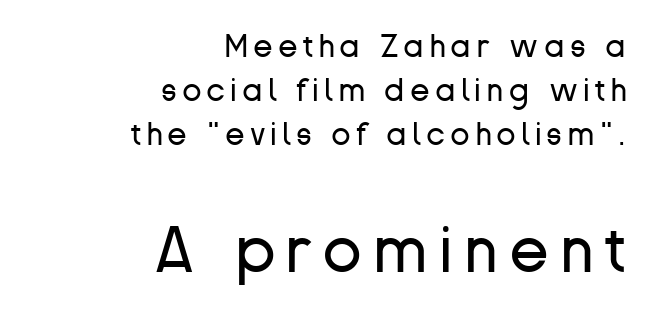
The image shows 65 px regular-weight sans-serif type, upright; set right-aligned, normal line spacing (1.38x), not underlined; the second (bottom) block is 2.03x larger; low stroke contrast and a medium x-height.
